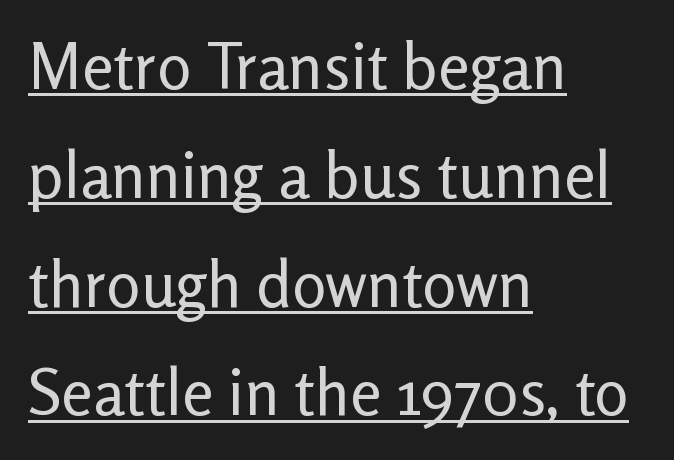
Q: Is the text bold? A: No.
Q: Is the text italic (slanted)? A: No, it is upright.
Q: Is the typeface a serif or a sans-serif typeface? A: Sans-serif.
Q: Is the text underlined? A: Yes.
Q: How is the paragraph aligned? A: Left-aligned.
Q: Is the spacing between letters normal or unusually wide? A: Normal.
Q: Is the spacing between lines tight, normal or loose? A: Normal.
Q: Width (condensed, normal, or wide)? A: Normal.
Q: Stroke contrast? A: Low.
Q: x-height? A: Medium.
Q: Monospaced? A: No.
